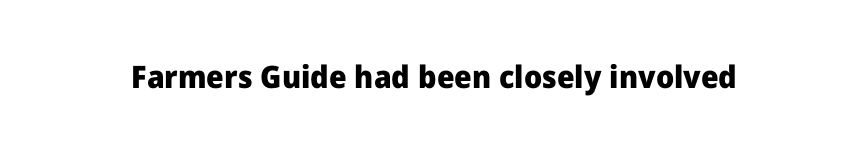
The image shows 31 px heavy sans-serif type, upright; set normal letter spacing, not underlined; low stroke contrast and a medium x-height.
